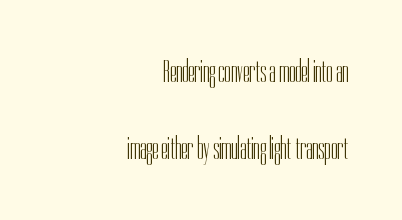
Quick note: interline space is abundant. Rendered with straight, roman letterforms. The weight would be labelled regular, book, light, or lighter still. This sample has the flowing, uneven cadence of proportional lettering. The text block is weighted toward the right margin, trailing off unevenly leftward. The baseline area is clear.
